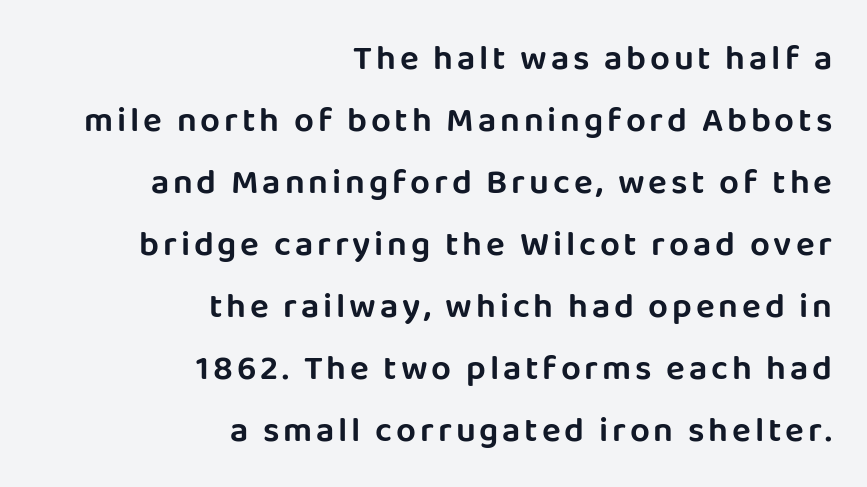
What kind of face is this? One without serifs — a sans. Ordinary non-slanted type is in use. The glyphs are unaccompanied by any horizontal stroke below them. The lines are quadded right. A typesetter would call this proportional, since set widths differ per character.
